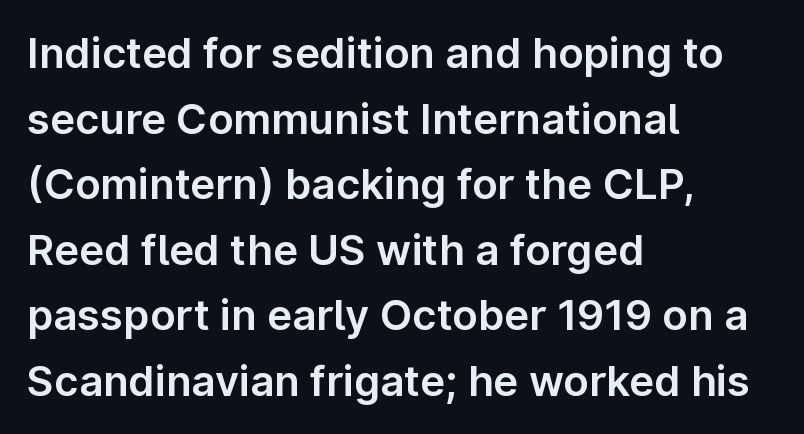
{"serif": "no", "italic": "no", "width": "normal", "stroke_contrast": "low", "x_height": "medium", "monospaced": "no", "underline": "no", "align": "left", "line_spacing": "normal", "line_spacing_ratio": 1.56, "letter_spacing": "normal", "letter_spacing_em": 0.0, "glyph_px": 42}
